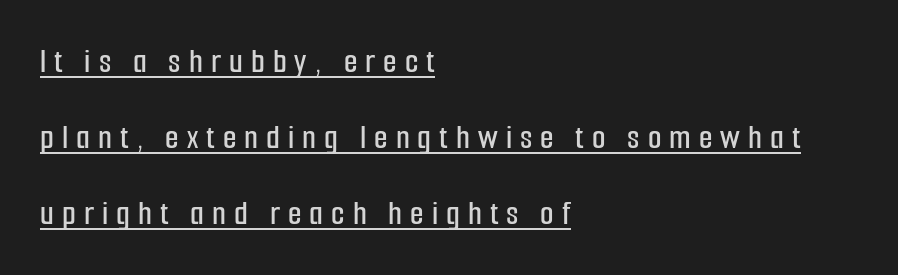
The image shows 35 px condensed sans-serif type, upright; set left-aligned, loose line spacing (2.17x), unusually wide letter spacing (+0.23 em), underlined; low stroke contrast and a medium x-height.
